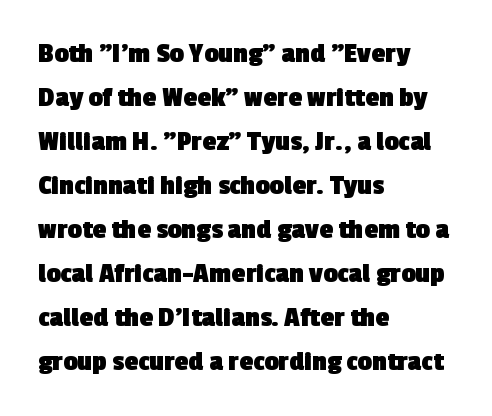
The image shows 28 px heavy sans-serif type; set left-aligned, normal line spacing (1.57x), normal letter spacing, not underlined; a medium x-height.
